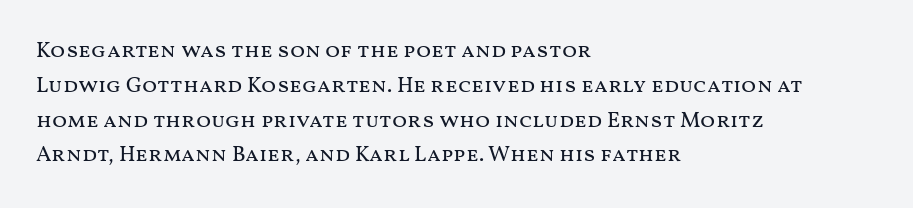
The image shows 22 px text type, upright; set left-aligned, normal line spacing (1.58x), normal letter spacing, not underlined.
